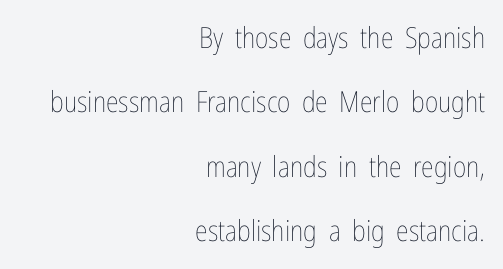
{"italic": "no", "bold": "no", "weight": "thin", "width": "condensed", "stroke_contrast": "low", "x_height": "medium", "monospaced": "no", "underline": "no", "align": "right", "line_spacing": "loose", "line_spacing_ratio": 2.22, "letter_spacing": "normal", "letter_spacing_em": 0.0, "glyph_px": 29}
